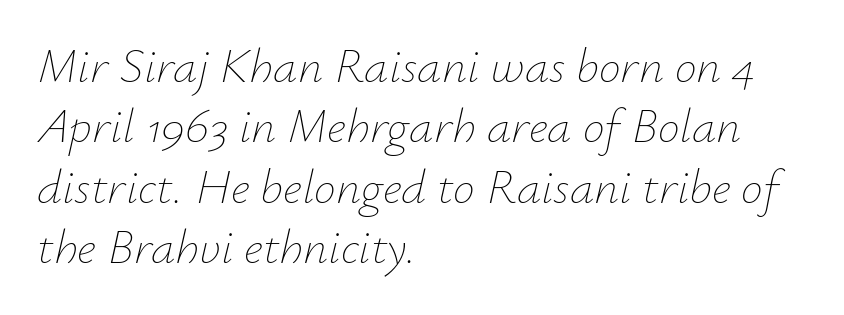
Observe the ordinary spacing: letters are neighbours, not strangers. Unmarked baselines from the first word to the last. Do the characters align in a grid? No, the font is proportional. Italic: yes, the glyphs are oblique. The paragraph shown leans on its left margin. Nothing heavy about these letters — not bold at all.
